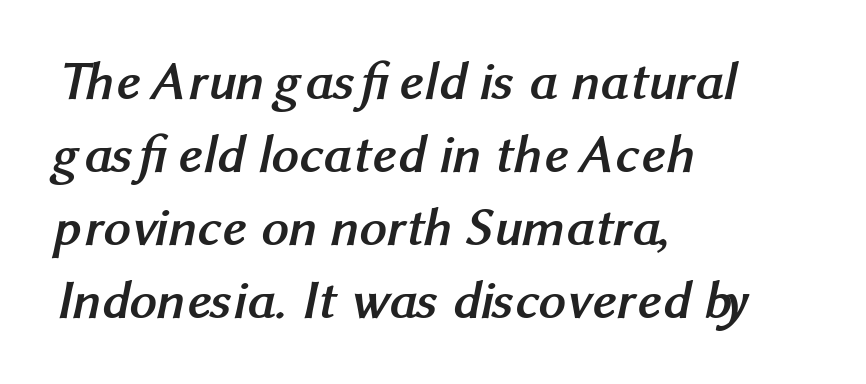
Q: Is the text bold? A: Yes.
Q: Is the typeface a serif or a sans-serif typeface? A: Sans-serif.
Q: Is the text underlined? A: No.
Q: How is the paragraph aligned? A: Left-aligned.
Q: Is the spacing between letters normal or unusually wide? A: Normal.
Q: Is the spacing between lines tight, normal or loose? A: Normal.
Q: Width (condensed, normal, or wide)? A: Normal.
Q: Stroke contrast? A: Medium.
Q: x-height? A: Medium.
Q: Monospaced? A: No.
